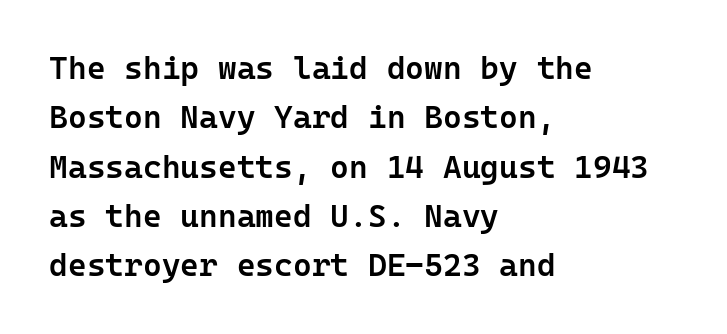
{"serif": "no", "italic": "no", "bold": "semi", "weight": "semibold", "width": "normal", "stroke_contrast": "low", "x_height": "medium", "underline": "no", "align": "left", "line_spacing": "normal", "line_spacing_ratio": 1.54, "letter_spacing": "normal", "letter_spacing_em": 0.0, "glyph_px": 32}
